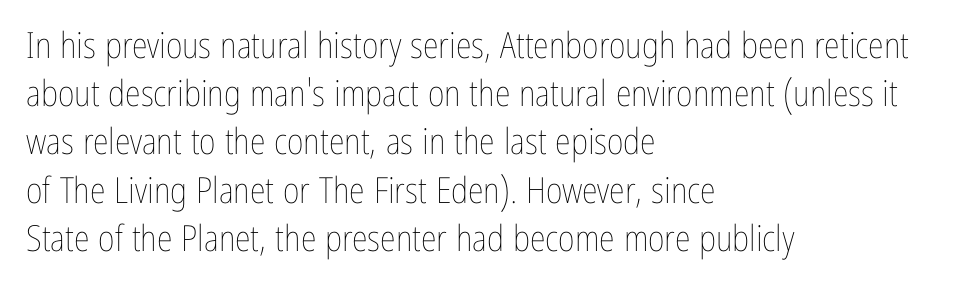
The weight tops out at a normal text grade. Notice how the passage keeps a crisp vertical edge on the left only. A typesetter would call this proportional, since set widths differ per character. The string is rendered with underlining switched off. The lettering stays uniformly vertical, giving the passage a roman look. The line-height multiplier appears to be the usual default.
